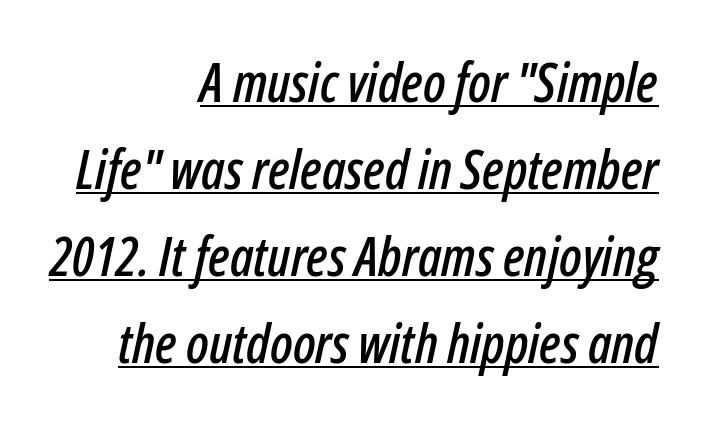
Between one letter and the next there's only the usual sliver of space. These lines sit exactly where default settings would place them. The passage shown is underscored from start to finish. A typesetter would call this proportional, since set widths differ per character. Every character sits at an angle, as italics do. Compared with a flush-left layout, this one pins lines to the opposite, right side.
